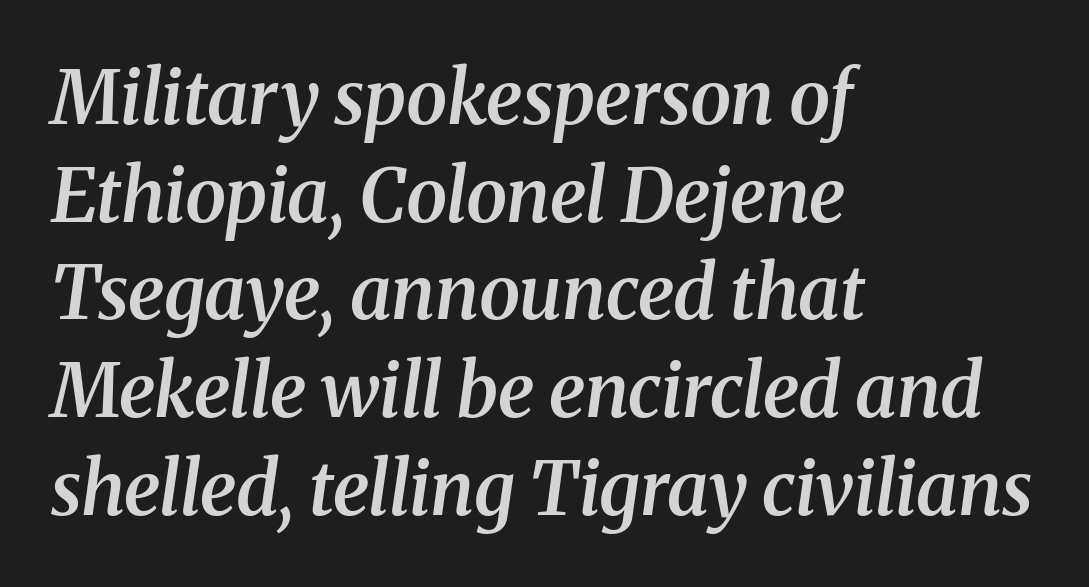
{"serif": "yes", "italic": "yes", "lean": "right", "slant_degrees": 8, "bold": "semi", "weight": "semibold", "width": "normal", "stroke_contrast": "medium", "x_height": "medium", "monospaced": "no", "underline": "no", "align": "left", "line_spacing": "normal", "line_spacing_ratio": 1.32, "letter_spacing": "normal", "letter_spacing_em": 0.0, "glyph_px": 74}
